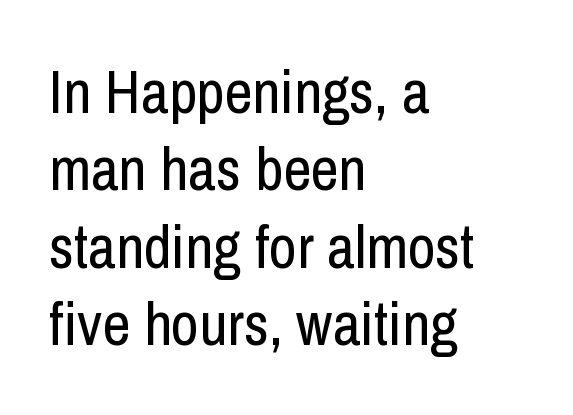
{"serif": "no", "italic": "no", "bold": "no", "weight": "regular", "width": "condensed", "stroke_contrast": "low", "x_height": "medium", "monospaced": "no", "underline": "no", "align": "left", "line_spacing": "normal", "line_spacing_ratio": 1.27, "letter_spacing": "normal", "letter_spacing_em": 0.0, "glyph_px": 61}
